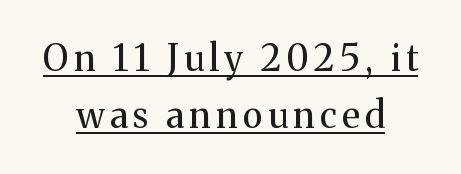
In terms of posture, this sample is upright. Underlining? Definitely there. Nothing heavy about these letters — not bold at all. In CSS terms this would be text-align: center. Leading matches the norm, producing a regular column. I'd call this a serif setting — the letters wear small feet.
